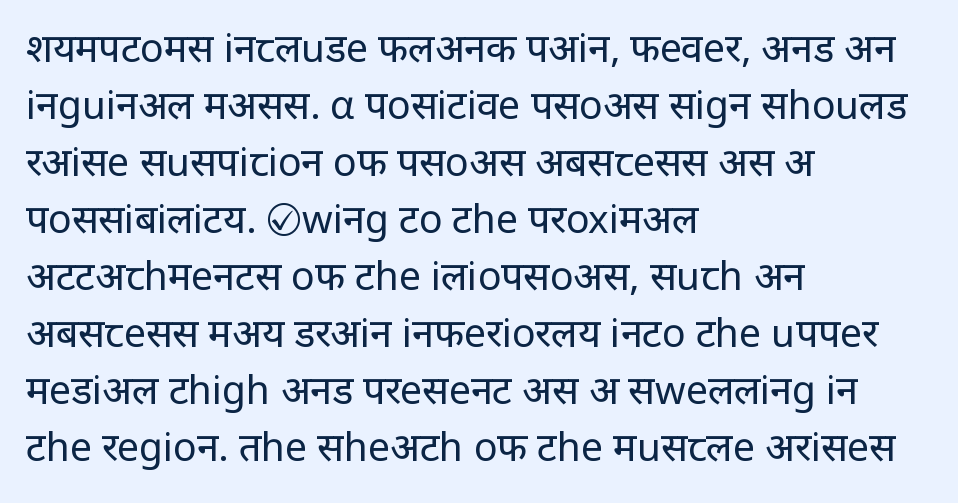
Q: Is the text bold? A: No.
Q: Is the text italic (slanted)? A: No, it is upright.
Q: Is the typeface a serif or a sans-serif typeface? A: Sans-serif.
Q: Is the text underlined? A: No.
Q: How is the paragraph aligned? A: Left-aligned.
Q: Is the spacing between letters normal or unusually wide? A: Normal.
Q: Is the spacing between lines tight, normal or loose? A: Normal.
Q: Width (condensed, normal, or wide)? A: Normal.
Q: Stroke contrast? A: Low.
Q: x-height? A: Large.
Q: Monospaced? A: No.
